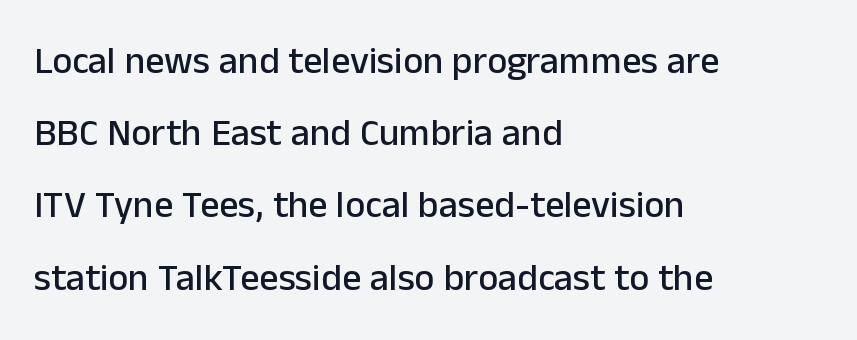
The image shows 38 px sans-serif type, upright; set left-aligned, loose line spacing (1.9x), normal letter spacing, not underlined; low stroke contrast and a medium x-height.
